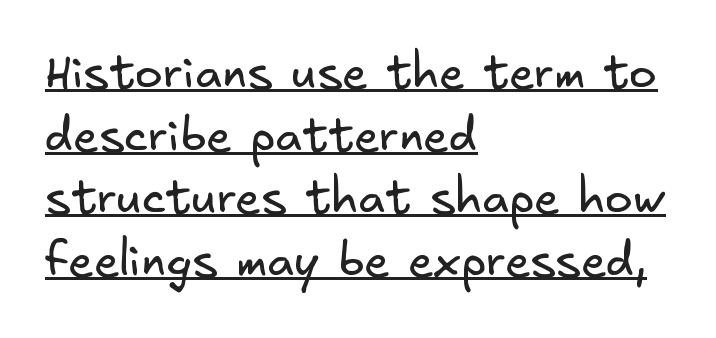
Q: Is the text bold? A: No.
Q: Is the typeface a serif or a sans-serif typeface? A: Sans-serif.
Q: Is the text underlined? A: Yes.
Q: How is the paragraph aligned? A: Left-aligned.
Q: Is the spacing between letters normal or unusually wide? A: Normal.
Q: Is the spacing between lines tight, normal or loose? A: Normal.
Q: Width (condensed, normal, or wide)? A: Normal.
Q: Stroke contrast? A: Low.
Q: x-height? A: Small.
